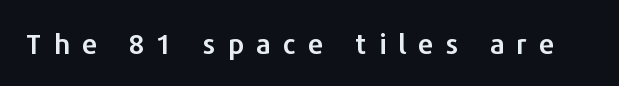
The font family rendered here belongs to the sans-serif group. Look at the tracking — it's clearly loosened, letters drifting apart. It's the straight-up-and-down kind of type. Is this a fixed-width face? No — the glyphs have proportional, varying widths. The space directly below the letters is spotless.
